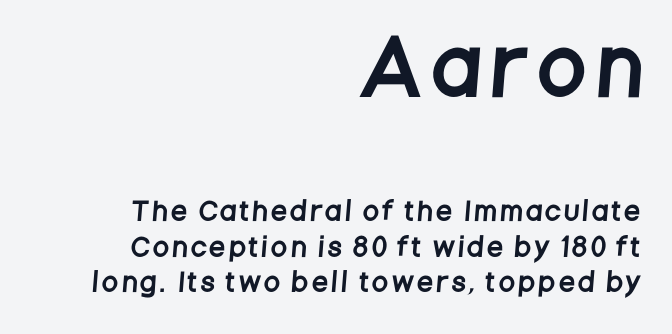
The image shows 75 px condensed sans-serif type; set right-aligned, normal line spacing (1.42x), not underlined; the first (top) block is 3.0x larger; low stroke contrast and a large x-height.
